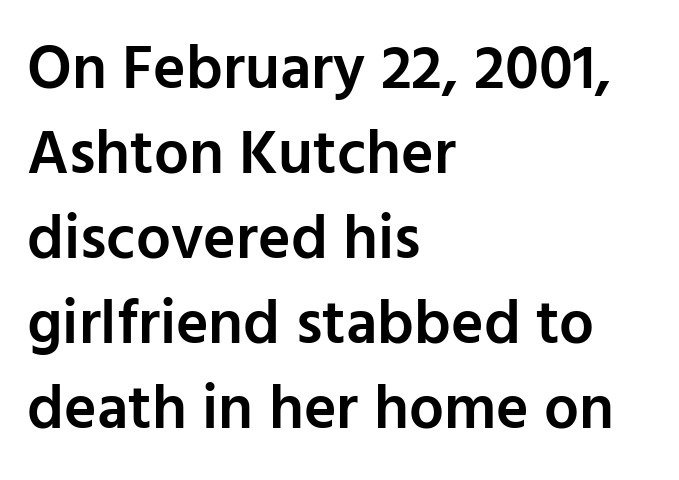
The image shows 62 px semibold sans-serif type, upright; set left-aligned, normal line spacing (1.37x), normal letter spacing, not underlined; low stroke contrast and a medium x-height.
